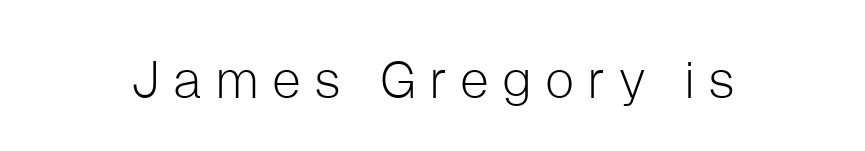
Letter spacing: wide. Every character sits straight up, as roman type does. Note: no serifs on the glyphs. Stems here are at most as thick as an everyday book face.
